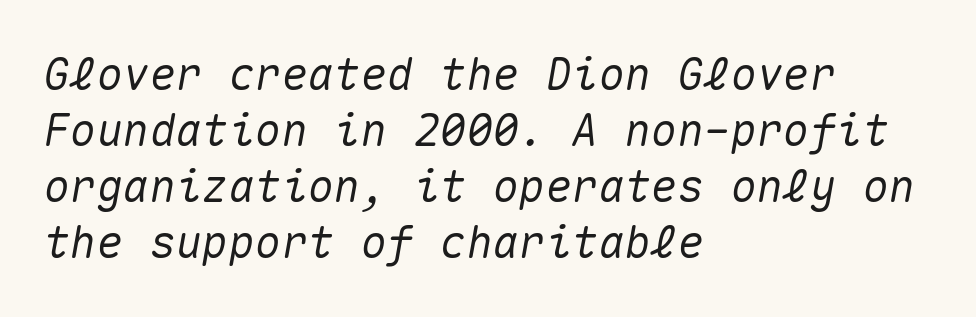
Q: Is the text italic (slanted)? A: Yes, it leans right by about 10 degrees.
Q: Is the text underlined? A: No.
Q: How is the paragraph aligned? A: Left-aligned.
Q: Is the spacing between letters normal or unusually wide? A: Normal.
Q: Is the spacing between lines tight, normal or loose? A: Normal.
Q: Width (condensed, normal, or wide)? A: Normal.
Q: Stroke contrast? A: Medium.
Q: x-height? A: Medium.
Q: Monospaced? A: Yes.
